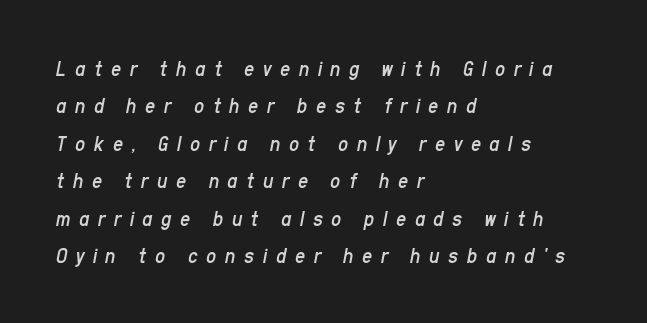
{"italic": "yes", "lean": "right", "slant_degrees": 11, "bold": "no", "underline": "no", "align": "left", "line_spacing": "normal", "line_spacing_ratio": 1.7, "letter_spacing": "wide", "letter_spacing_em": 0.39, "glyph_px": 22}
